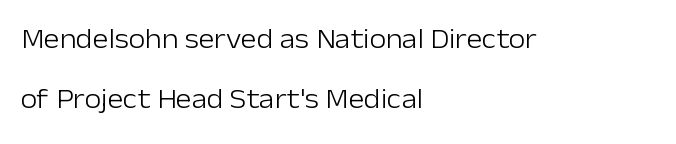
Q: Is the text bold? A: No.
Q: Is the text italic (slanted)? A: No, it is upright.
Q: Is the text underlined? A: No.
Q: How is the paragraph aligned? A: Left-aligned.
Q: Is the spacing between letters normal or unusually wide? A: Normal.
Q: Is the spacing between lines tight, normal or loose? A: Loose.
